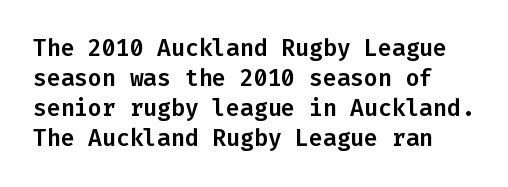
The image shows 23 px text type, upright; set normal line spacing (1.3x), normal letter spacing, not underlined.
